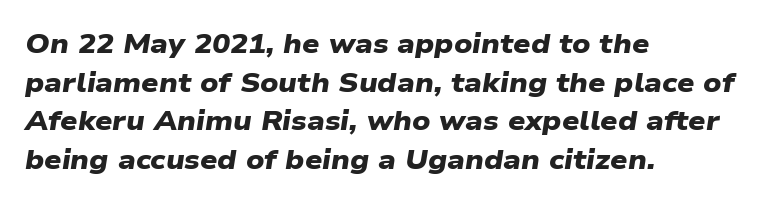
The image shows 27 px bold type; set left-aligned, normal line spacing (1.43x), normal letter spacing, not underlined.
